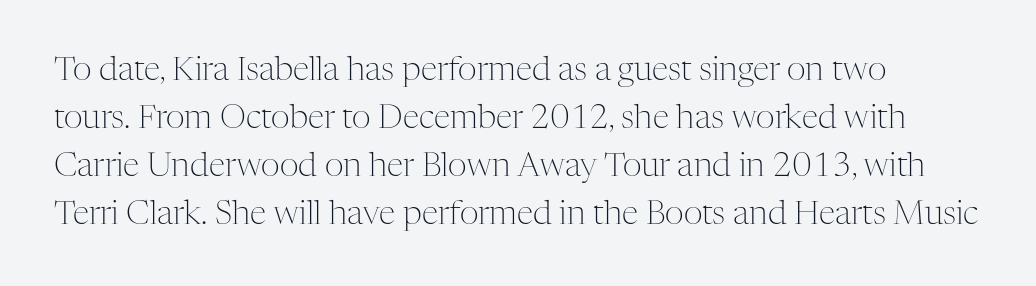
The image shows 33 px light serif type, upright; set left-aligned, normal line spacing (1.45x), normal letter spacing, not underlined; medium stroke contrast and a medium x-height.
